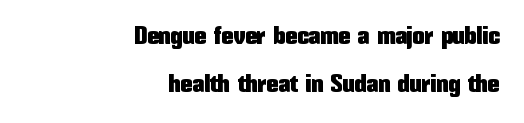
The image shows 24 px text type, upright; set right-aligned, loose line spacing (2.0x), normal letter spacing, not underlined.
